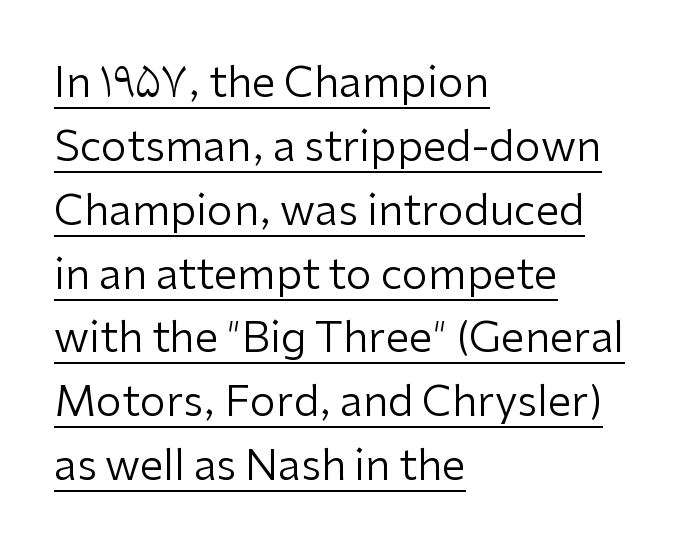
Here the glyphs are tracked normally, forming tight word shapes. These lines stack with their left ends in a neat column. A normal amount of white space separates one row of letters from the next. Type style note: lacks serifs. Letters have the restrained weight of plain body copy at most. The rendering uses natural spacing where letterforms have individual widths.
